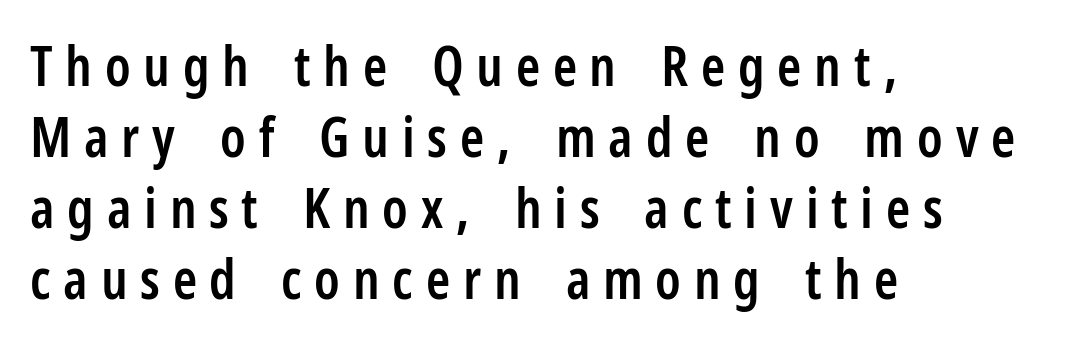
Q: Is the text bold? A: Semi-bold.
Q: Is the text italic (slanted)? A: No, it is upright.
Q: Is the typeface a serif or a sans-serif typeface? A: Sans-serif.
Q: Is the text underlined? A: No.
Q: How is the paragraph aligned? A: Left-aligned.
Q: Is the spacing between letters normal or unusually wide? A: Unusually wide.
Q: Is the spacing between lines tight, normal or loose? A: Normal.
Q: Width (condensed, normal, or wide)? A: Condensed.
Q: Stroke contrast? A: Low.
Q: x-height? A: Medium.
Q: Monospaced? A: No.
